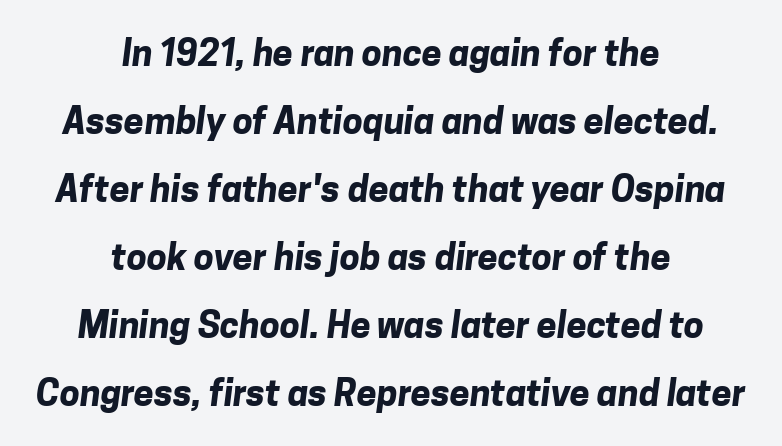
The image shows 36 px bold sans-serif type; set centered, line spacing 1.89x, normal letter spacing, not underlined; low stroke contrast and a medium x-height.
